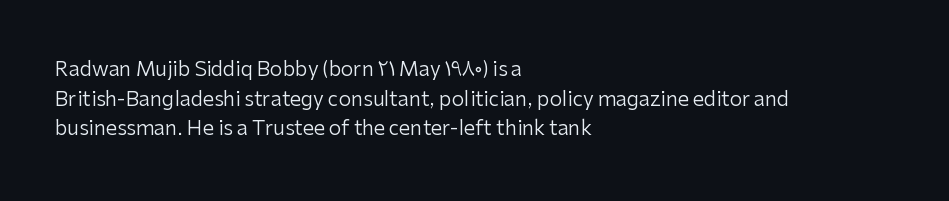
Compared with a typical body face, this is equally light or lighter still. The line texture is even and compact thanks to regular tracking. The space directly below the letters is spotless. Nope, not italic — everything's standing straight.
